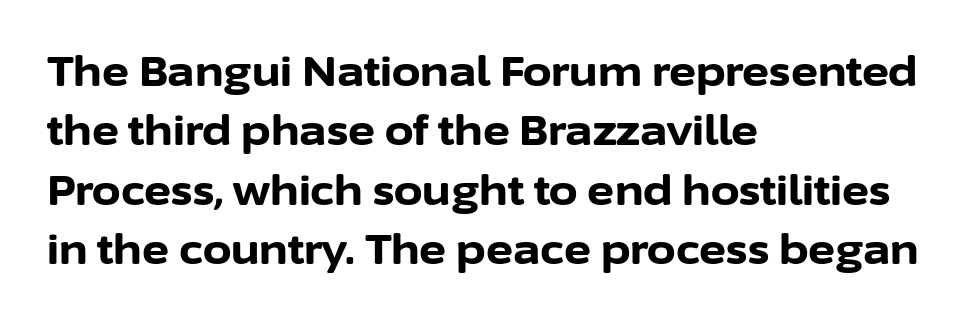
The image shows 41 px bold sans-serif type, upright; set left-aligned, normal line spacing (1.45x), normal letter spacing, not underlined; low stroke contrast and a medium x-height.
